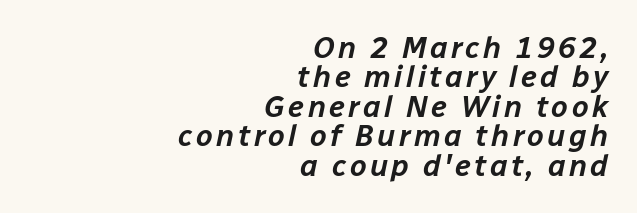
Q: Is the text italic (slanted)? A: Yes, it leans right by about 12 degrees.
Q: Is the text underlined? A: No.
Q: How is the paragraph aligned? A: Right-aligned.
Q: Is the spacing between lines tight, normal or loose? A: Tight.
Q: Width (condensed, normal, or wide)? A: Normal.
Q: Stroke contrast? A: Low.
Q: x-height? A: Medium.
Q: Monospaced? A: No.
